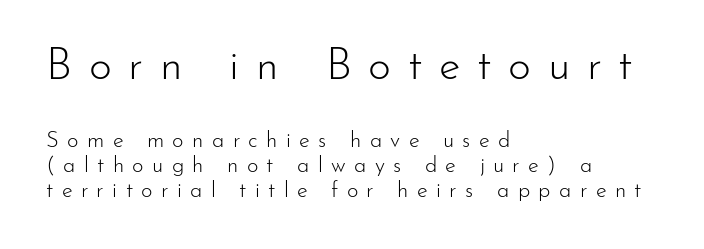
{"serif": "no", "italic": "no", "bold": "no", "weight": "light", "width": "normal", "stroke_contrast": "low", "x_height": "small", "monospaced": "no", "underline": "no", "align": "left", "line_spacing": "tight", "line_spacing_ratio": 1.12, "letter_spacing": "wide", "letter_spacing_em": 0.38, "larger_block": "first", "size_ratio": 2.0, "glyph_px": 44}
